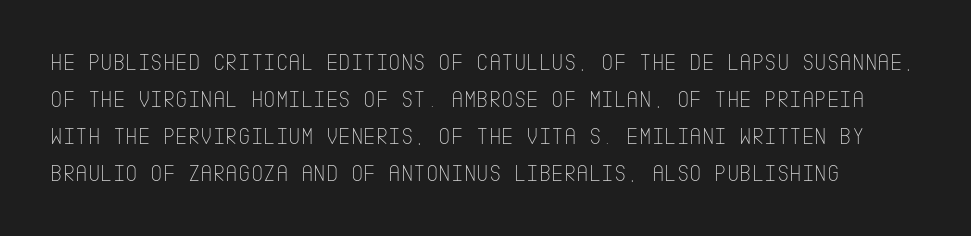
Q: Is the text bold? A: No.
Q: Is the text italic (slanted)? A: No, it is upright.
Q: Is the text underlined? A: No.
Q: Is the spacing between letters normal or unusually wide? A: Normal.
Q: Is the spacing between lines tight, normal or loose? A: Normal.
